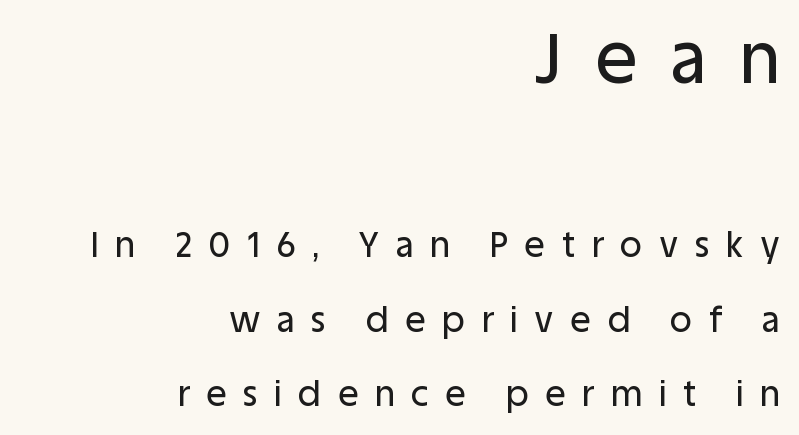
The image shows 69 px sans-serif type, upright; set right-aligned, loose line spacing (2.19x), unusually wide letter spacing (+0.49 em), not underlined; the first (top) block is 2.03x larger; low stroke contrast and a large x-height.
